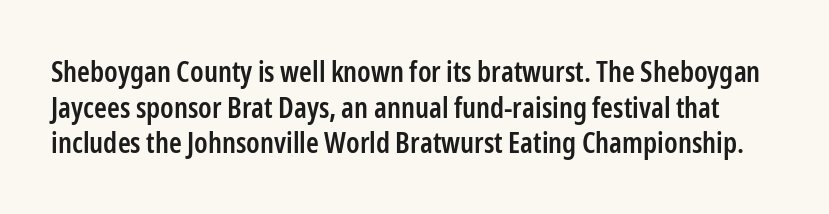
The image shows 29 px semibold, condensed sans-serif type, upright; set line spacing 1.23x, normal letter spacing, not underlined; low stroke contrast and a medium x-height.
